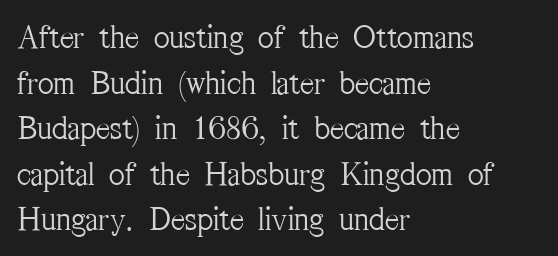
The image shows 34 px light, condensed serif type, upright; set left-aligned, normal line spacing (1.34x), normal letter spacing, not underlined; medium stroke contrast and a medium x-height.
